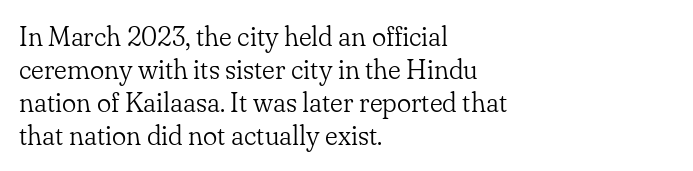
{"italic": "no", "bold": "no", "underline": "no", "align": "left", "line_spacing_ratio": 1.22, "letter_spacing": "normal", "letter_spacing_em": 0.0, "glyph_px": 27}
